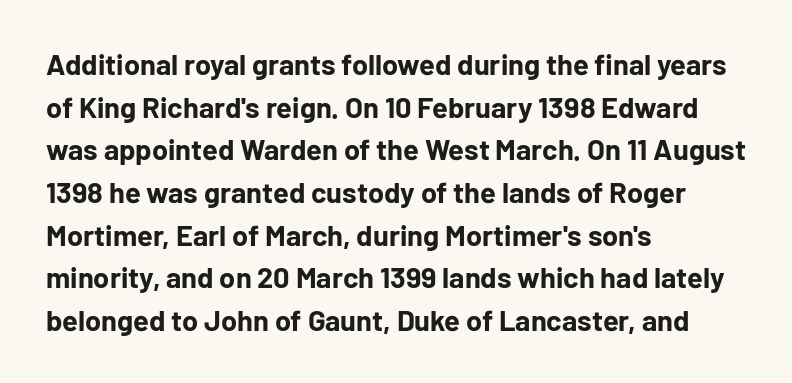
{"serif": "no", "italic": "no", "bold": "yes", "weight": "bold", "width": "normal", "stroke_contrast": "low", "x_height": "medium", "monospaced": "no", "underline": "no", "align": "left", "line_spacing": "normal", "line_spacing_ratio": 1.47, "letter_spacing": "normal", "letter_spacing_em": 0.0, "glyph_px": 29}
